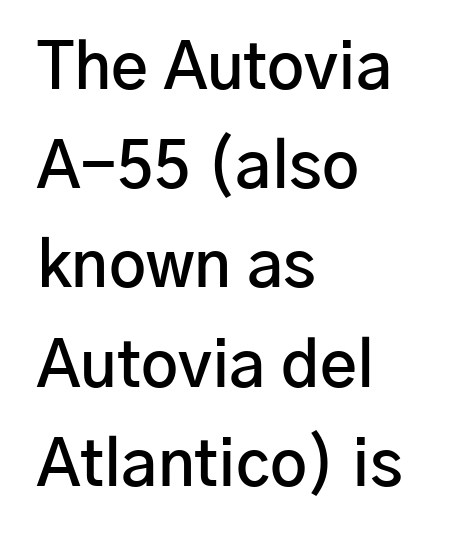
The image shows 64 px semibold sans-serif type, upright; set left-aligned, normal line spacing (1.55x), normal letter spacing, not underlined; low stroke contrast and a medium x-height.
